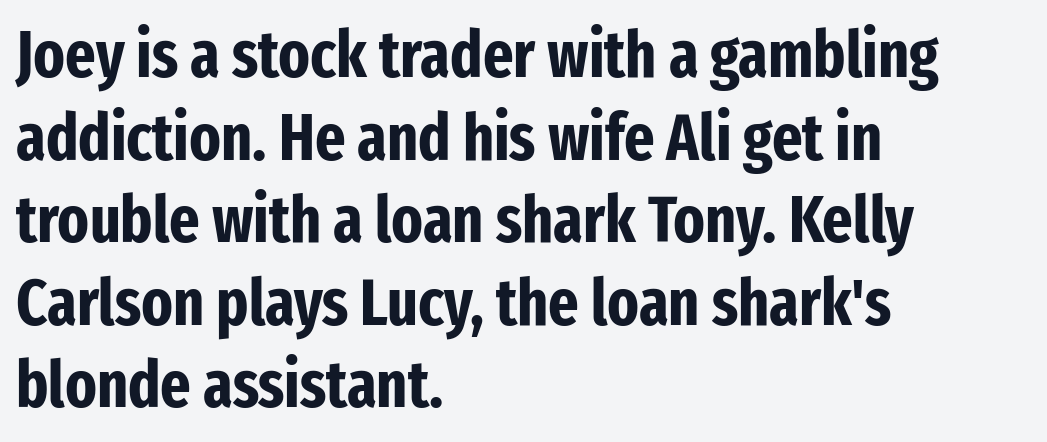
The image shows 65 px bold, condensed sans-serif type, upright; set left-aligned, normal line spacing (1.27x), normal letter spacing, not underlined; low stroke contrast and a medium x-height.
